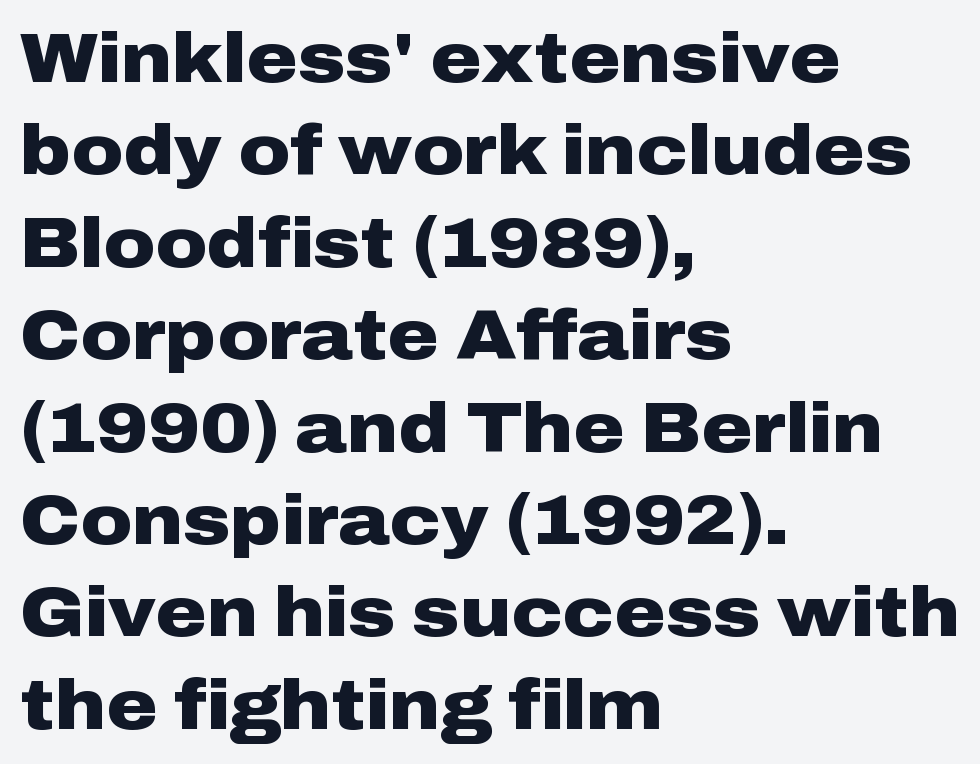
Default kerning and tracking; the words read as compact shapes. Words float on clear page, feet unadorned. When letters stand straight like this, we call the style roman or upright. This block has exactly the height ordinary leading produces. The letters are bold, with thick, heavy strokes. Caption: multi-line text, flush left, ragged right.
